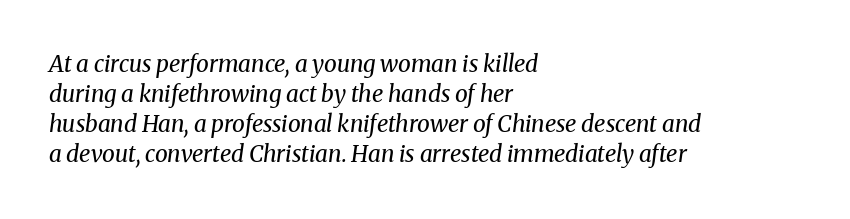
Does the copy run flush right? No — it runs flush left. Interline gaps are of average width in this sample. Observe the ordinary spacing: letters are neighbours, not strangers. The foot of each line stays bare and open.
